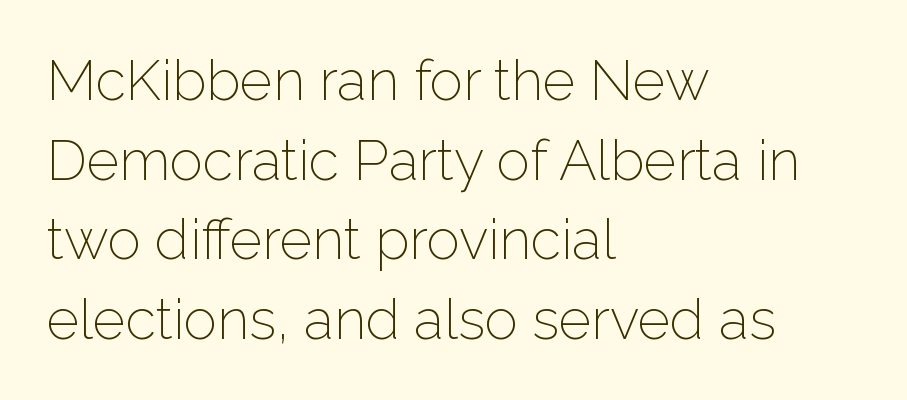
Q: Is the text bold? A: No.
Q: Is the text italic (slanted)? A: No, it is upright.
Q: Is the typeface a serif or a sans-serif typeface? A: Sans-serif.
Q: Is the text underlined? A: No.
Q: How is the paragraph aligned? A: Left-aligned.
Q: Is the spacing between letters normal or unusually wide? A: Normal.
Q: Is the spacing between lines tight, normal or loose? A: Normal.
Q: Width (condensed, normal, or wide)? A: Normal.
Q: Stroke contrast? A: Low.
Q: x-height? A: Medium.
Q: Monospaced? A: No.
